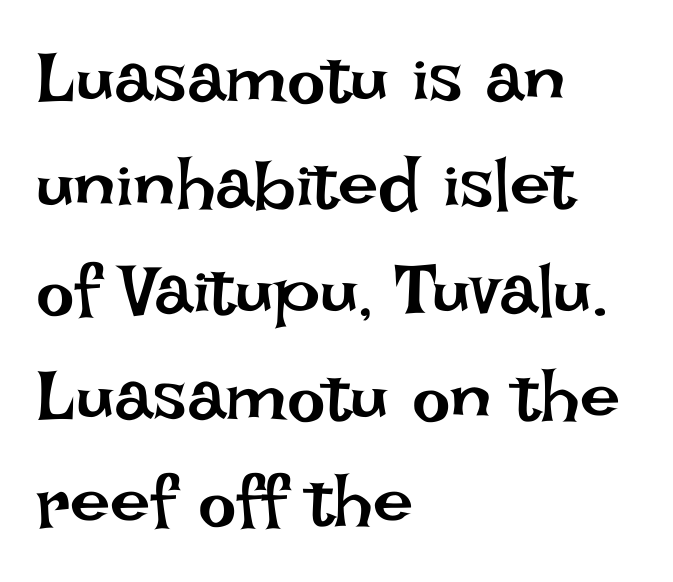
{"italic": "no", "bold": "no", "weight": "regular", "width": "normal", "stroke_contrast": "low", "x_height": "large", "monospaced": "no", "underline": "no", "align": "left", "line_spacing": "normal", "line_spacing_ratio": 1.47, "letter_spacing": "normal", "letter_spacing_em": 0.0, "glyph_px": 72}
